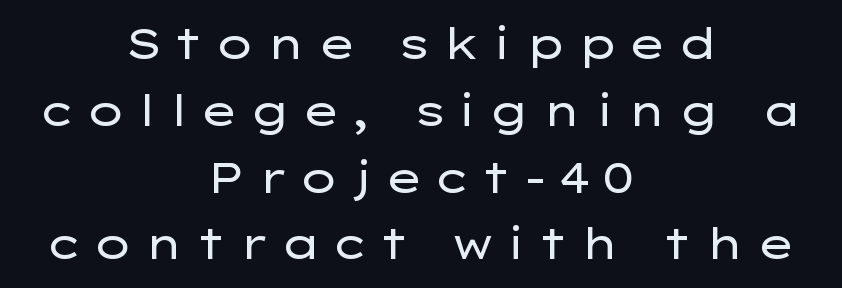
The image shows 42 px regular-weight, wide sans-serif type, upright; set centered, normal line spacing (1.59x), unusually wide letter spacing (+0.24 em), not underlined; low stroke contrast and a medium x-height.
